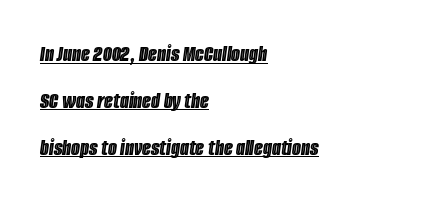
All the whitespace from short lines collects on the right. The rendering keeps characters at their native spacing. Horizontal bands of white between lines are thick stripes. Beneath each row of characters lies a ruled line. Posture: slanted.
